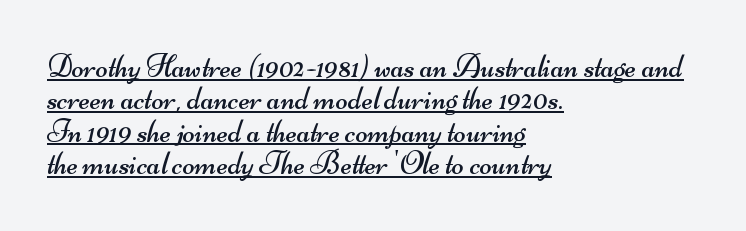
In terms of letterform style, serifs are entirely absent. Reading down the block, your eye returns to a fixed left position each line. Each letter keeps its own natural width here, so spacing adapts to shape. Tracking here is standard; glyphs follow each other at the usual distance. Quick note: underline on. Quick note: interline space is minimal.
